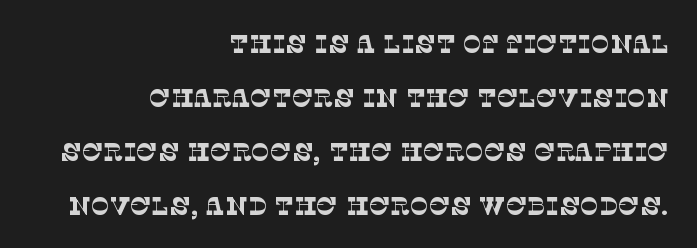
The image shows 25 px text type; set right-aligned, loose line spacing (2.16x), normal letter spacing, not underlined.
